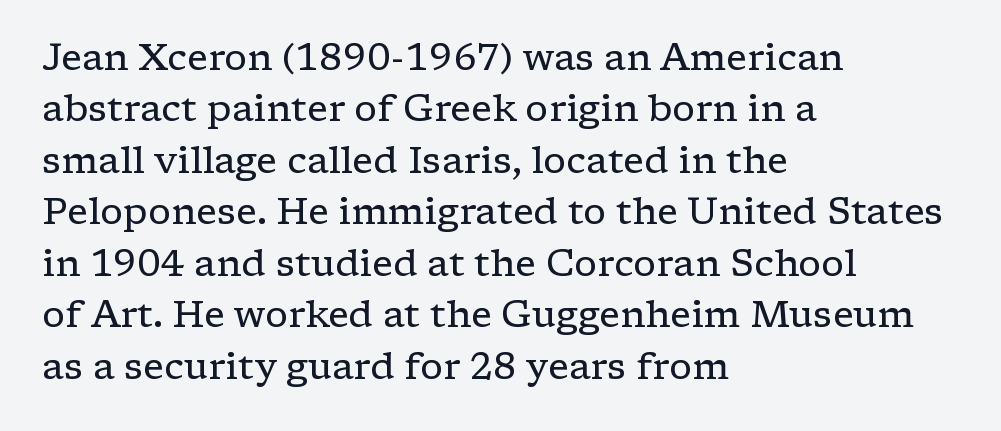
Q: Is the text bold? A: No.
Q: Is the text italic (slanted)? A: No, it is upright.
Q: Is the typeface a serif or a sans-serif typeface? A: Serif.
Q: Is the text underlined? A: No.
Q: How is the paragraph aligned? A: Left-aligned.
Q: Is the spacing between letters normal or unusually wide? A: Normal.
Q: Is the spacing between lines tight, normal or loose? A: Normal.
Q: Width (condensed, normal, or wide)? A: Wide.
Q: Stroke contrast? A: Low.
Q: x-height? A: Medium.
Q: Monospaced? A: No.
